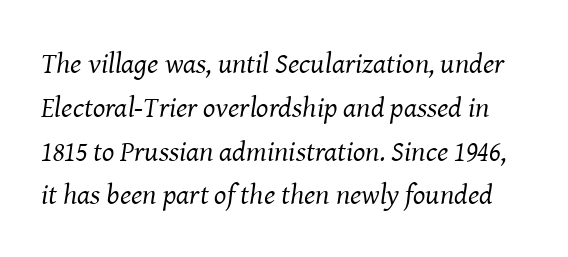
{"serif": "yes", "italic": "yes", "lean": "right", "slant_degrees": 8, "bold": "no", "weight": "regular", "width": "normal", "stroke_contrast": "medium", "x_height": "medium", "monospaced": "no", "underline": "no", "line_spacing": "normal", "line_spacing_ratio": 1.51, "letter_spacing": "normal", "letter_spacing_em": 0.0, "glyph_px": 29}
